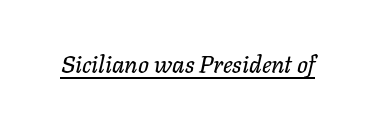
The image shows 24 px text type, italic (leaning right); set normal letter spacing, underlined.
